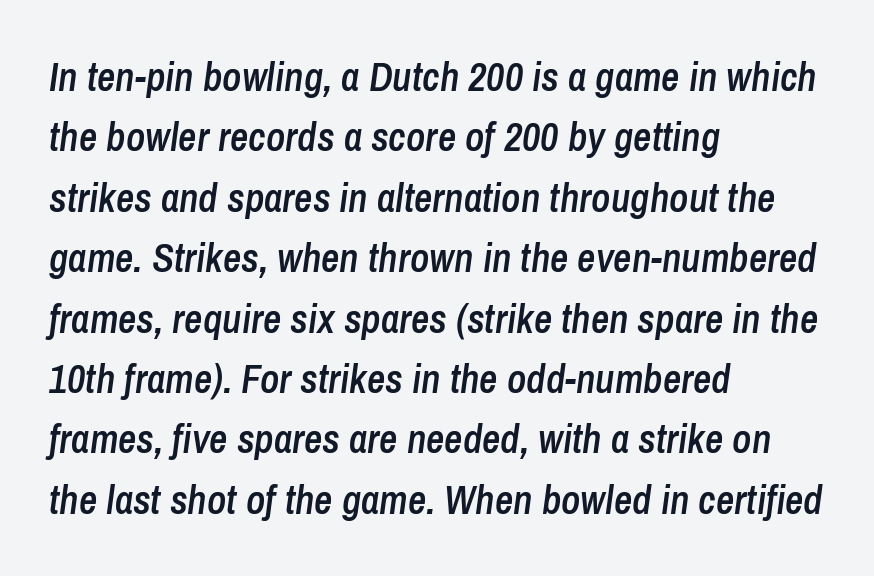
Q: Is the text bold? A: Semi-bold.
Q: Is the text italic (slanted)? A: Yes, it leans right by about 8 degrees.
Q: Is the text underlined? A: No.
Q: How is the paragraph aligned? A: Left-aligned.
Q: Is the spacing between letters normal or unusually wide? A: Normal.
Q: Is the spacing between lines tight, normal or loose? A: Normal.
Q: Width (condensed, normal, or wide)? A: Condensed.
Q: Stroke contrast? A: Low.
Q: x-height? A: Medium.
Q: Monospaced? A: No.
